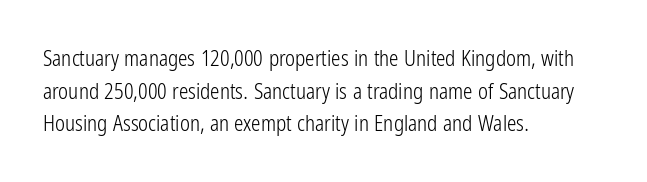
The axis of the letterforms is exactly vertical. Here the glyphs are tracked normally, forming tight word shapes. Descenders hang freely into open space. Line beginnings align vertically; line endings do not. The rows are spaced the way most documents space them.
